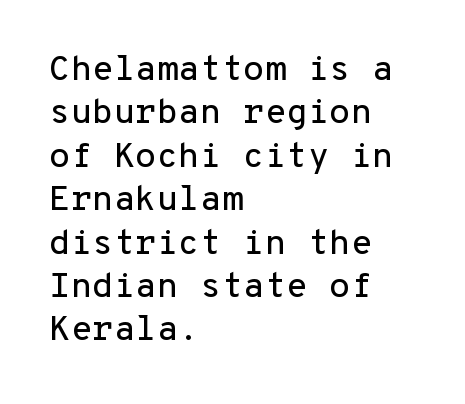
{"serif": "no", "italic": "no", "width": "normal", "stroke_contrast": "low", "x_height": "medium", "monospaced": "yes", "underline": "no", "align": "left", "line_spacing_ratio": 1.24, "letter_spacing": "normal", "letter_spacing_em": 0.0, "glyph_px": 35}
